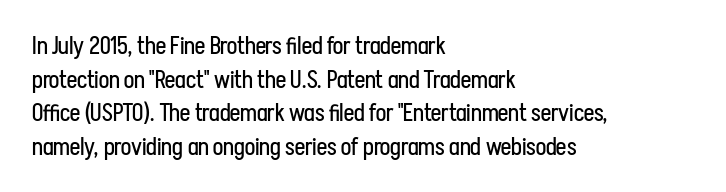
The image shows 24 px text type, upright; set left-aligned, normal line spacing (1.4x), normal letter spacing, not underlined.
